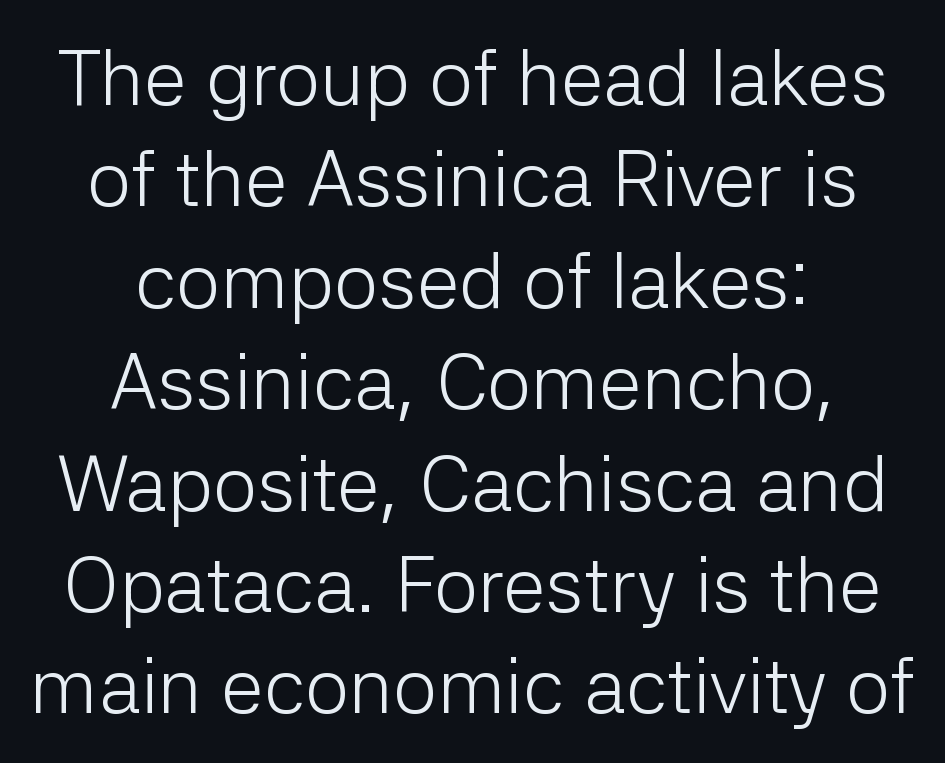
Q: Is the text bold? A: No.
Q: Is the text italic (slanted)? A: No, it is upright.
Q: Is the typeface a serif or a sans-serif typeface? A: Sans-serif.
Q: Is the text underlined? A: No.
Q: How is the paragraph aligned? A: Centered.
Q: Is the spacing between letters normal or unusually wide? A: Normal.
Q: Is the spacing between lines tight, normal or loose? A: Normal.
Q: Width (condensed, normal, or wide)? A: Normal.
Q: Stroke contrast? A: Low.
Q: x-height? A: Medium.
Q: Monospaced? A: No.
